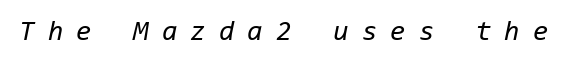
Q: Is the text bold? A: No.
Q: Is the text italic (slanted)? A: Yes, it leans right by about 11 degrees.
Q: Is the text underlined? A: No.
Q: Is the spacing between letters normal or unusually wide? A: Unusually wide.
Q: Width (condensed, normal, or wide)? A: Normal.
Q: Stroke contrast? A: Low.
Q: x-height? A: Medium.
Q: Monospaced? A: Yes.
